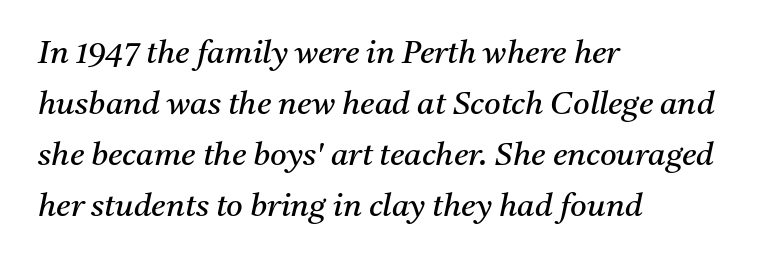
Q: Is the text bold? A: No.
Q: Is the text italic (slanted)? A: Yes, it leans right by about 11 degrees.
Q: Is the typeface a serif or a sans-serif typeface? A: Serif.
Q: Is the text underlined? A: No.
Q: How is the paragraph aligned? A: Left-aligned.
Q: Is the spacing between letters normal or unusually wide? A: Normal.
Q: Is the spacing between lines tight, normal or loose? A: Normal.
Q: Width (condensed, normal, or wide)? A: Normal.
Q: Stroke contrast? A: Medium.
Q: x-height? A: Medium.
Q: Monospaced? A: No.
